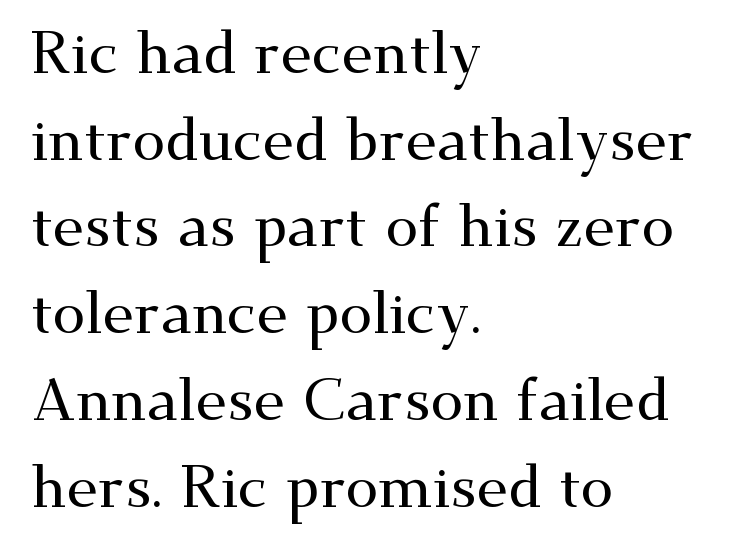
Note: serifs present on the glyphs. Here the designer chose a conventional face with non-uniform glyph widths. Every stem runs plumb, perpendicular to the baseline. Just letters on the line, the space beneath them empty. This sample keeps an unexceptional amount of space between lines. Horizontally, the lines are justified to the leading edge only.
